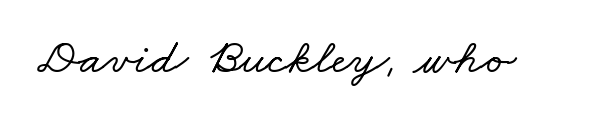
Q: Is the typeface a serif or a sans-serif typeface? A: Serif.
Q: Is the text underlined? A: No.
Q: Is the spacing between letters normal or unusually wide? A: Normal.
Q: Width (condensed, normal, or wide)? A: Wide.
Q: Stroke contrast? A: Low.
Q: x-height? A: Small.
Q: Monospaced? A: No.
